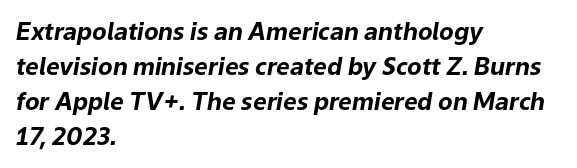
{"italic": "yes", "lean": "right", "slant_degrees": 9, "bold": "yes", "underline": "no", "align": "left", "line_spacing": "normal", "line_spacing_ratio": 1.46, "letter_spacing": "normal", "letter_spacing_em": 0.0, "glyph_px": 24}
